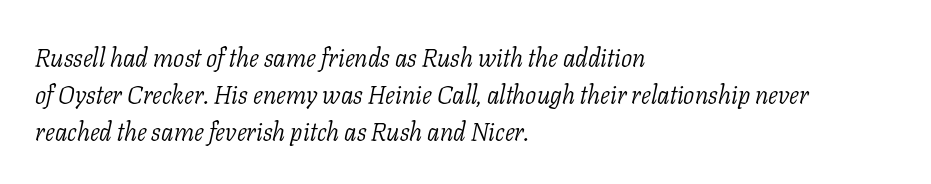
The image shows 25 px text type, italic (leaning right); set left-aligned, normal line spacing (1.48x), normal letter spacing, not underlined.
